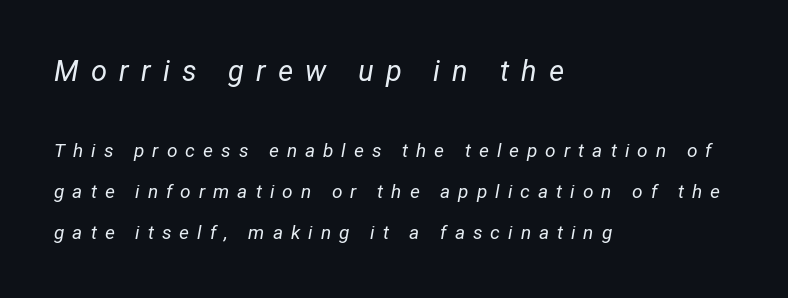
The image shows 29 px regular-weight type, italic (leaning right); set left-aligned, loose line spacing (2.14x), unusually wide letter spacing (+0.42 em), not underlined; the first (top) block is 1.53x larger; low stroke contrast and a medium x-height.
